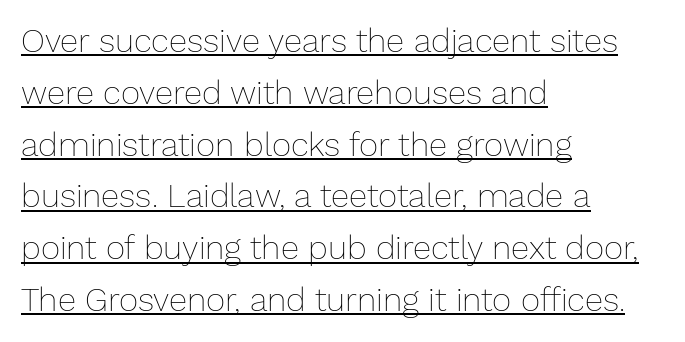
{"italic": "no", "bold": "no", "weight": "thin", "width": "normal", "stroke_contrast": "low", "x_height": "medium", "monospaced": "no", "underline": "yes", "align": "left", "line_spacing": "normal", "line_spacing_ratio": 1.57, "letter_spacing": "normal", "letter_spacing_em": 0.0, "glyph_px": 33}
